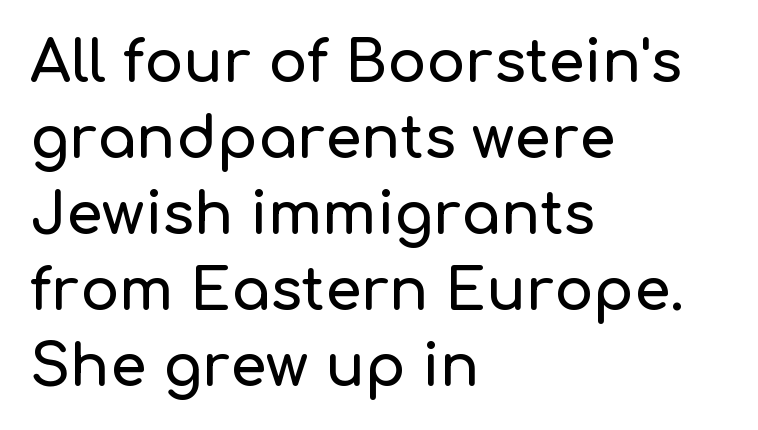
Q: Is the text italic (slanted)? A: No, it is upright.
Q: Is the typeface a serif or a sans-serif typeface? A: Sans-serif.
Q: Is the text underlined? A: No.
Q: How is the paragraph aligned? A: Left-aligned.
Q: Is the spacing between letters normal or unusually wide? A: Normal.
Q: Is the spacing between lines tight, normal or loose? A: Normal.
Q: Width (condensed, normal, or wide)? A: Normal.
Q: Stroke contrast? A: Low.
Q: x-height? A: Medium.
Q: Monospaced? A: No.
